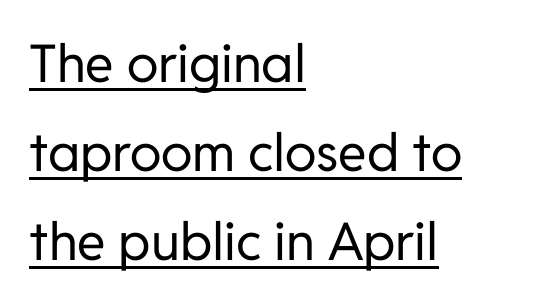
Q: Is the text bold? A: No.
Q: Is the text italic (slanted)? A: No, it is upright.
Q: Is the typeface a serif or a sans-serif typeface? A: Sans-serif.
Q: Is the text underlined? A: Yes.
Q: How is the paragraph aligned? A: Left-aligned.
Q: Is the spacing between letters normal or unusually wide? A: Normal.
Q: Width (condensed, normal, or wide)? A: Normal.
Q: Stroke contrast? A: Low.
Q: x-height? A: Medium.
Q: Monospaced? A: No.
